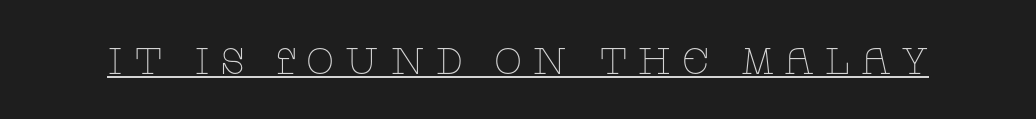
The image shows 37 px thin, wide serif type, upright; set unusually wide letter spacing (+0.27 em), underlined; low stroke contrast and a large x-height.
